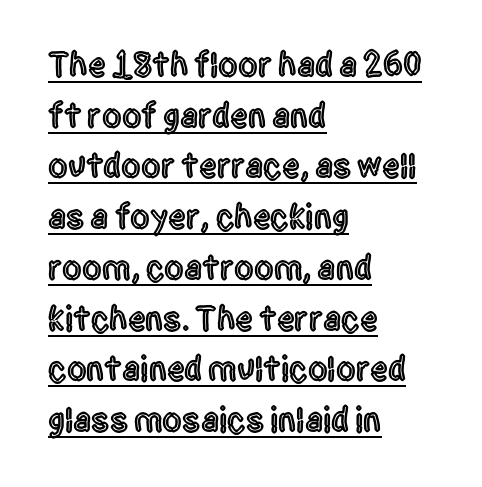
Q: Is the text italic (slanted)? A: No, it is upright.
Q: Is the typeface a serif or a sans-serif typeface? A: Sans-serif.
Q: Is the text underlined? A: Yes.
Q: How is the paragraph aligned? A: Left-aligned.
Q: Is the spacing between letters normal or unusually wide? A: Normal.
Q: Is the spacing between lines tight, normal or loose? A: Normal.
Q: Width (condensed, normal, or wide)? A: Condensed.
Q: x-height? A: Large.
Q: Monospaced? A: No.
